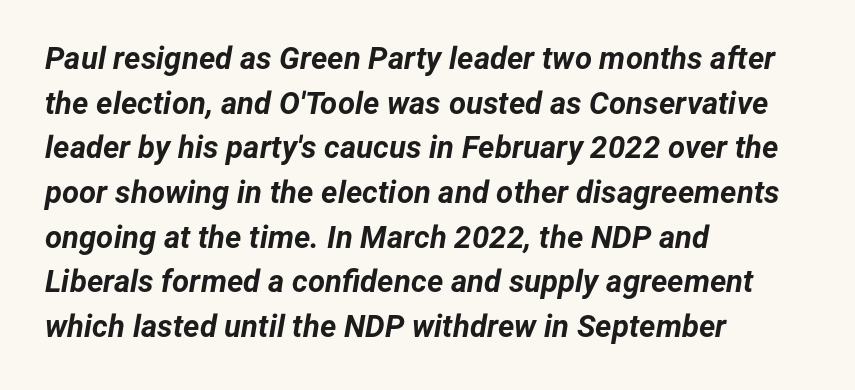
Honestly, there is no underline to notice here at all. Designer's note — italics engaged. Is this a fixed-width face? No — the glyphs have proportional, varying widths. Inter-character spacing is left at the font's built-in metrics. The ragged edge is on the right, which tells us the setting is flush left.
